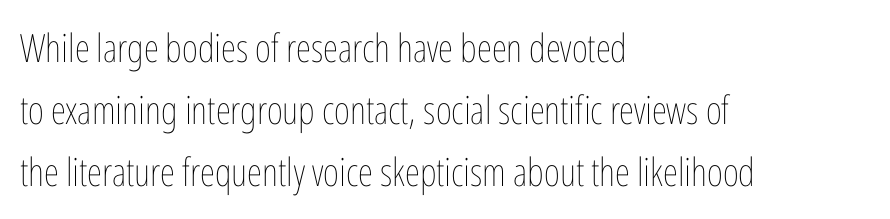
Looks like regular typesetting: each glyph gets only the width it needs. The rows are spaced the way most documents space them. The rendering anchors every line to the left-hand side. No extra ink here — the face is not bold. The strip under each line holds only bare page.
